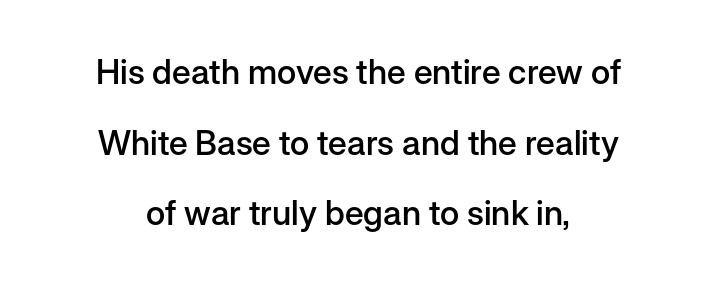
{"serif": "no", "italic": "no", "bold": "semi", "weight": "semibold", "width": "normal", "stroke_contrast": "low", "x_height": "medium", "monospaced": "no", "underline": "no", "align": "center", "line_spacing": "loose", "line_spacing_ratio": 2.08, "letter_spacing": "normal", "letter_spacing_em": 0.0, "glyph_px": 34}
